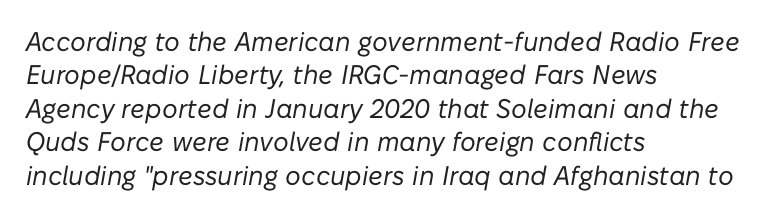
Q: Is the text bold? A: No.
Q: Is the text italic (slanted)? A: Yes, it leans right by about 10 degrees.
Q: Is the text underlined? A: No.
Q: How is the paragraph aligned? A: Left-aligned.
Q: Is the spacing between letters normal or unusually wide? A: Normal.
